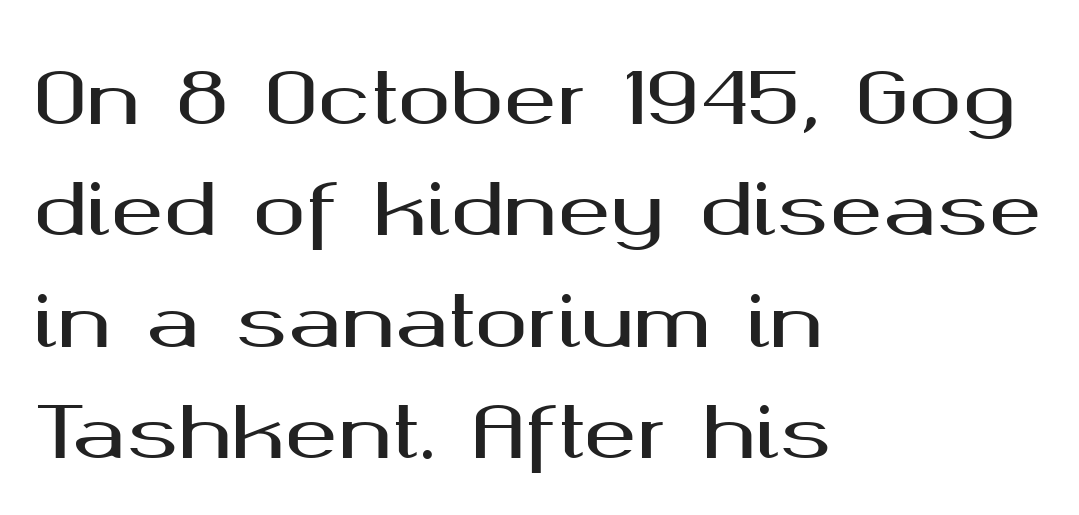
Regarding serifs, this sample does without them. Character widths vary here, with narrow letters taking less room than wide ones. Short and long lines alike share a common starting point at left. Tall strokes in this sample are plumb rather than angled.
